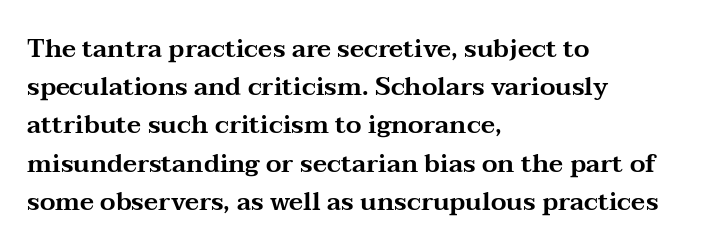
Descenders hang freely into open space. Teacher's note: observe the even left margin — that is flush-left alignment. The vertical gap from one line to the next is medium. If you drew a line through each stem, it would be perfectly vertical. The letters sit at their default tracking, neither squeezed nor spread.
